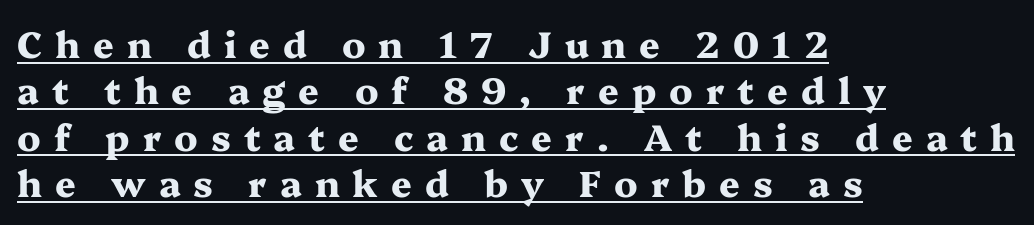
{"serif": "yes", "italic": "no", "bold": "yes", "weight": "heavy", "width": "wide", "stroke_contrast": "medium", "x_height": "medium", "monospaced": "no", "underline": "yes", "align": "left", "line_spacing": "normal", "line_spacing_ratio": 1.29, "letter_spacing": "wide", "letter_spacing_em": 0.36, "glyph_px": 36}
